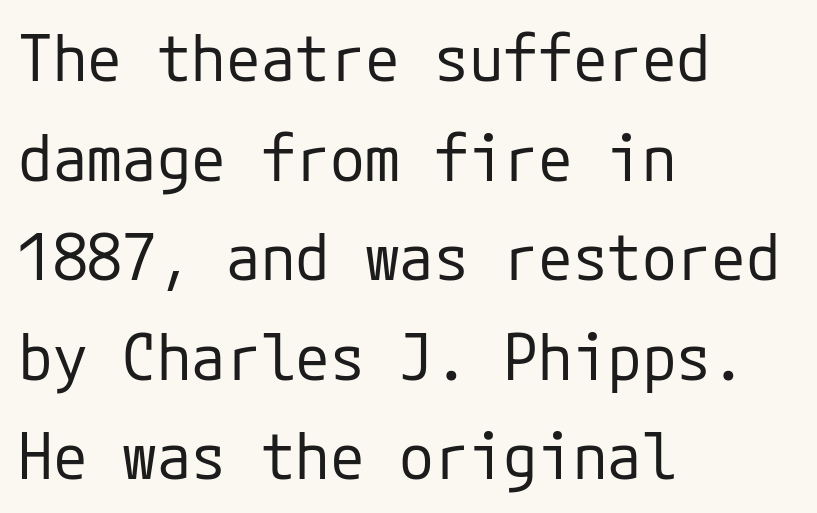
Q: Is the text bold? A: No.
Q: Is the text italic (slanted)? A: No, it is upright.
Q: Is the typeface a serif or a sans-serif typeface? A: Sans-serif.
Q: Is the text underlined? A: No.
Q: How is the paragraph aligned? A: Left-aligned.
Q: Is the spacing between letters normal or unusually wide? A: Normal.
Q: Is the spacing between lines tight, normal or loose? A: Normal.
Q: Width (condensed, normal, or wide)? A: Normal.
Q: Stroke contrast? A: Low.
Q: x-height? A: Medium.
